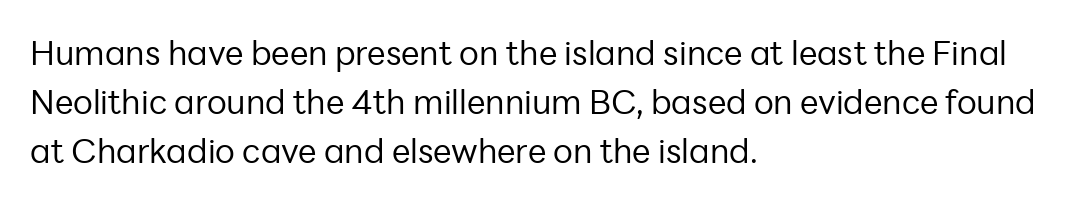
The weight tops out at a normal text grade. The rendering anchors every line to the left-hand side. Any mark beneath the type? The region is blank. Every character sits straight up, as roman type does.
